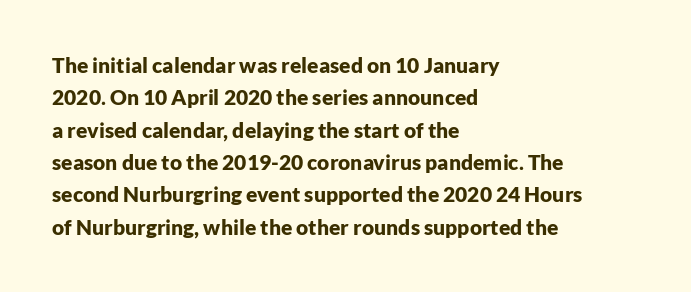
Unlike italic type, these characters show no tilt at all. Line starts are locked; line ends wander. Characters follow at the spacing the type designer built in. On the weight axis this lands at bold, roughly 700. The passage shown is not underscored anywhere.
